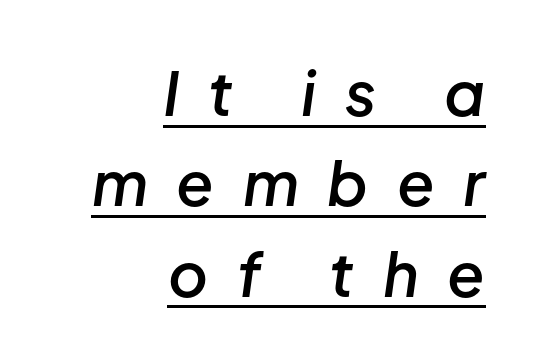
The image shows 61 px semibold type, italic (leaning right); set right-aligned, normal line spacing (1.48x), unusually wide letter spacing (+0.47 em), underlined; low stroke contrast and a medium x-height.
